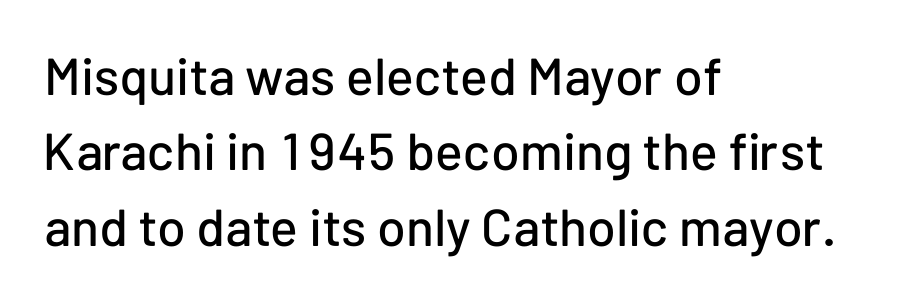
Q: Is the text italic (slanted)? A: No, it is upright.
Q: Is the typeface a serif or a sans-serif typeface? A: Sans-serif.
Q: Is the text underlined? A: No.
Q: How is the paragraph aligned? A: Left-aligned.
Q: Is the spacing between letters normal or unusually wide? A: Normal.
Q: Is the spacing between lines tight, normal or loose? A: Normal.
Q: Width (condensed, normal, or wide)? A: Normal.
Q: Stroke contrast? A: Low.
Q: x-height? A: Medium.
Q: Monospaced? A: No.
